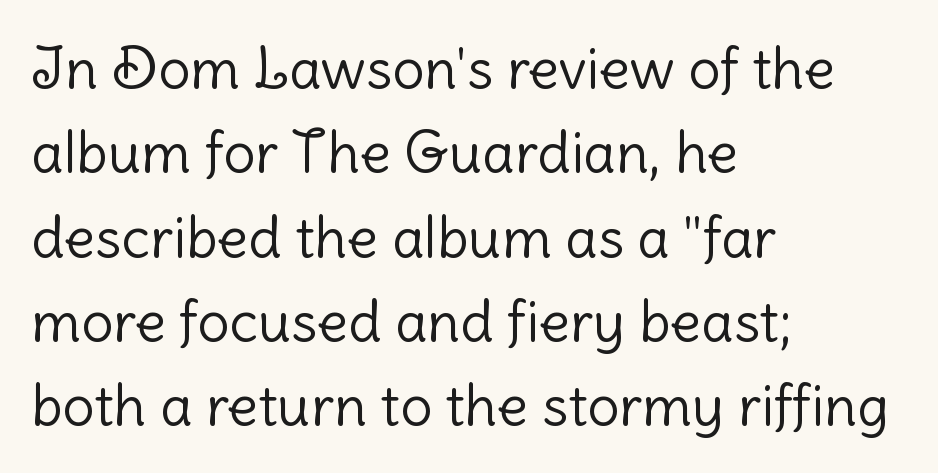
{"serif": "no", "italic": "no", "bold": "no", "weight": "light", "width": "normal", "stroke_contrast": "low", "x_height": "medium", "monospaced": "no", "underline": "no", "align": "left", "line_spacing": "normal", "line_spacing_ratio": 1.48, "letter_spacing": "normal", "letter_spacing_em": 0.0, "glyph_px": 57}
